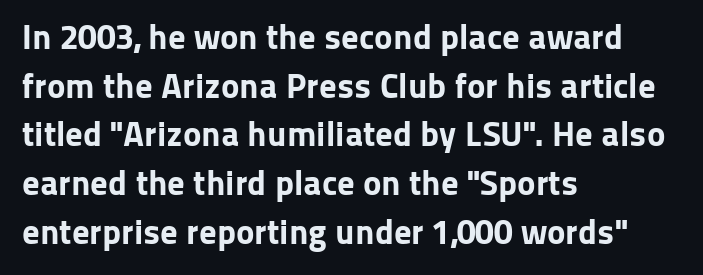
Q: Is the text bold? A: Yes.
Q: Is the text italic (slanted)? A: No, it is upright.
Q: Is the typeface a serif or a sans-serif typeface? A: Sans-serif.
Q: Is the text underlined? A: No.
Q: How is the paragraph aligned? A: Left-aligned.
Q: Is the spacing between letters normal or unusually wide? A: Normal.
Q: Is the spacing between lines tight, normal or loose? A: Normal.
Q: Width (condensed, normal, or wide)? A: Normal.
Q: Stroke contrast? A: Low.
Q: x-height? A: Medium.
Q: Monospaced? A: No.
